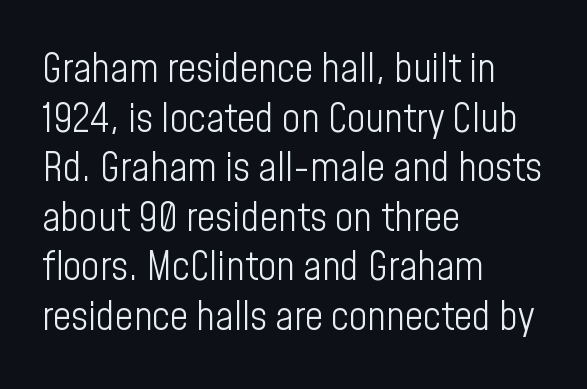
The image shows 40 px light, condensed sans-serif type, upright; set left-aligned, line spacing 1.24x, normal letter spacing, not underlined; low stroke contrast and a medium x-height.
